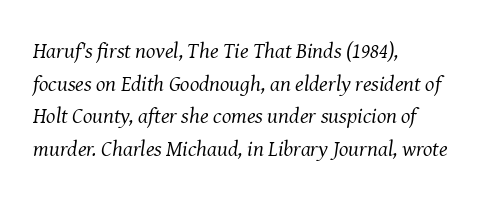
{"italic": "yes", "lean": "right", "slant_degrees": 8, "bold": "no", "underline": "no", "align": "left", "line_spacing": "normal", "line_spacing_ratio": 1.48, "letter_spacing": "normal", "letter_spacing_em": 0.0, "glyph_px": 22}
